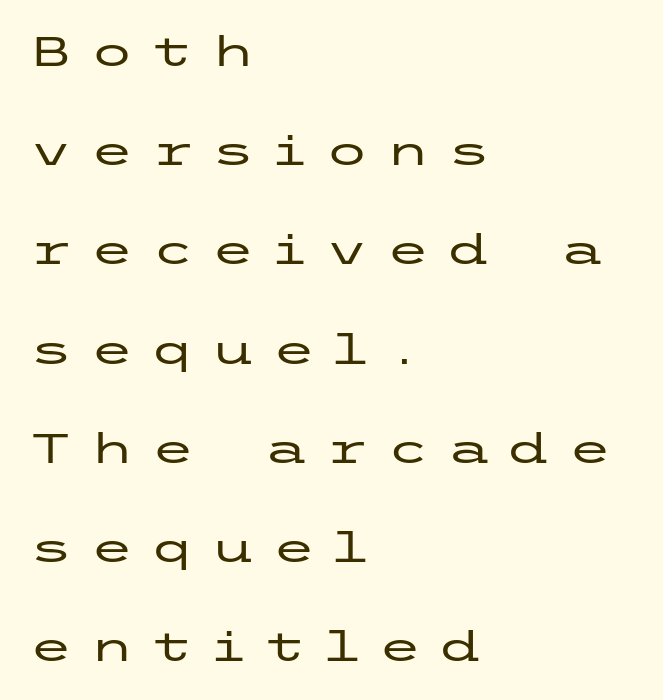
{"serif": "no", "italic": "no", "width": "wide", "stroke_contrast": "low", "x_height": "medium", "underline": "no", "align": "left", "line_spacing": "loose", "line_spacing_ratio": 2.48, "letter_spacing": "wide", "letter_spacing_em": 0.42, "glyph_px": 40}
